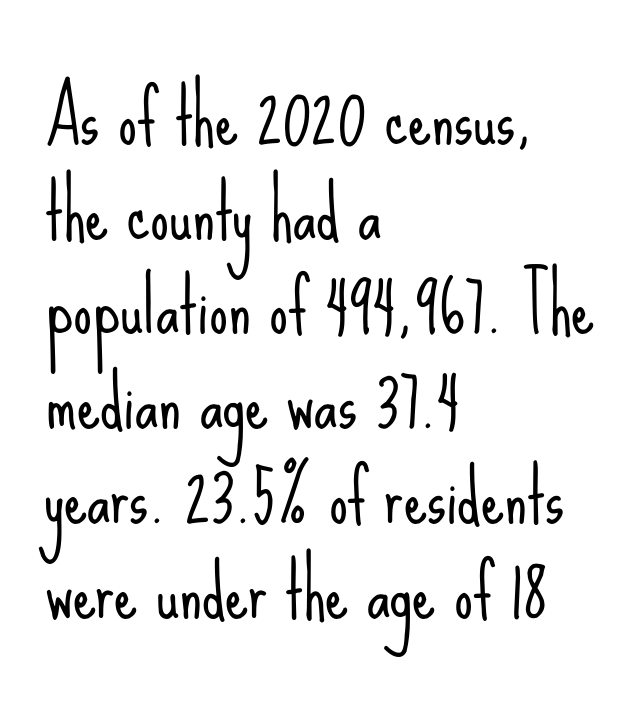
The image shows 74 px light, condensed sans-serif type, upright; set left-aligned, normal line spacing (1.28x), normal letter spacing, not underlined; low stroke contrast and a small x-height.
